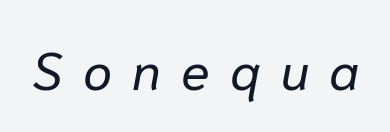
Note the varied advance widths — an 'i' is clearly narrower than an 'm'. You could only call the tracking loose — the letters float apart. Underlining? Definitely not there. You can tell it's italic because the verticals aren't actually vertical. The passage shown is not bold in any degree.
